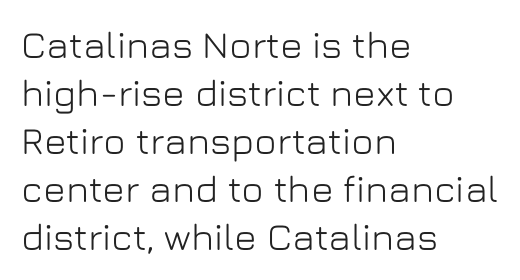
{"serif": "no", "italic": "no", "width": "normal", "stroke_contrast": "low", "x_height": "medium", "monospaced": "no", "underline": "no", "align": "left", "line_spacing": "normal", "line_spacing_ratio": 1.26, "letter_spacing": "normal", "letter_spacing_em": 0.0, "glyph_px": 38}
